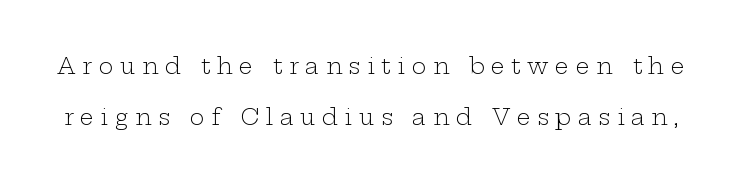
{"italic": "no", "bold": "no", "underline": "no", "line_spacing": "loose", "line_spacing_ratio": 2.32, "letter_spacing": "wide", "letter_spacing_em": 0.3, "glyph_px": 22}
